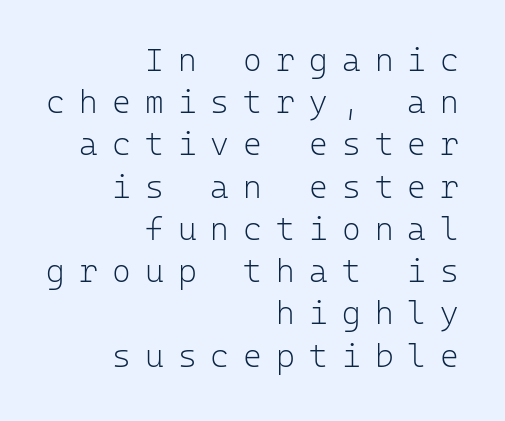
{"serif": "no", "italic": "no", "bold": "no", "weight": "light", "width": "normal", "stroke_contrast": "low", "x_height": "medium", "monospaced": "yes", "underline": "no", "align": "right", "line_spacing": "normal", "line_spacing_ratio": 1.32, "letter_spacing": "wide", "letter_spacing_em": 0.44, "glyph_px": 32}
